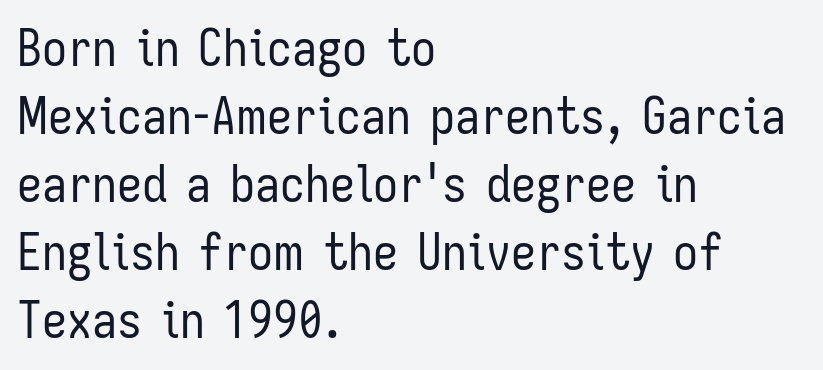
The image shows 50 px regular-weight, condensed sans-serif type, upright; set left-aligned, normal line spacing (1.36x), normal letter spacing, not underlined; low stroke contrast and a medium x-height.
